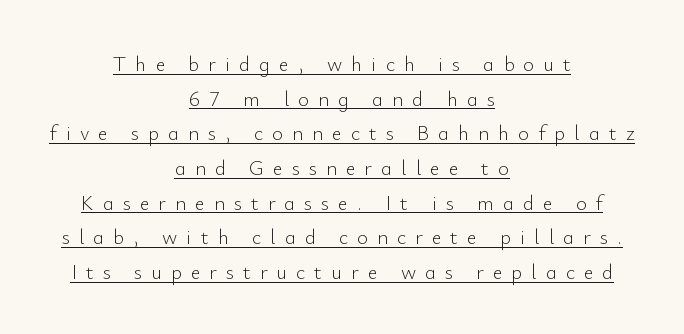
The image shows 21 px text type, upright; set centered, normal line spacing (1.65x), unusually wide letter spacing (+0.43 em), underlined.
